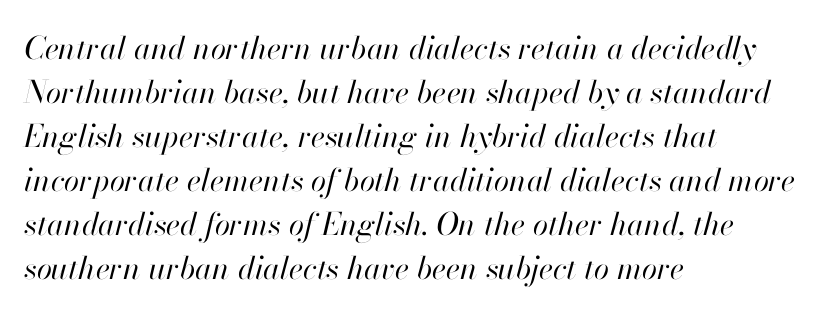
{"italic": "yes", "lean": "right", "slant_degrees": 13, "bold": "no", "weight": "regular", "width": "normal", "stroke_contrast": "high", "x_height": "small", "monospaced": "no", "underline": "no", "align": "left", "line_spacing": "normal", "line_spacing_ratio": 1.42, "letter_spacing": "normal", "letter_spacing_em": 0.0, "glyph_px": 31}
